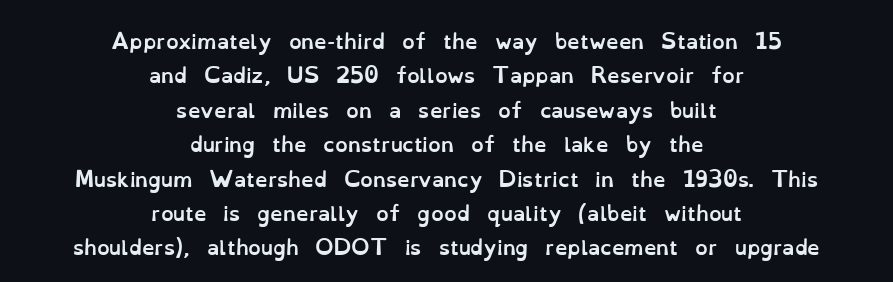
Q: Is the text bold? A: Yes.
Q: Is the text italic (slanted)? A: No, it is upright.
Q: Is the text underlined? A: No.
Q: How is the paragraph aligned? A: Centered.
Q: Is the spacing between letters normal or unusually wide? A: Normal.
